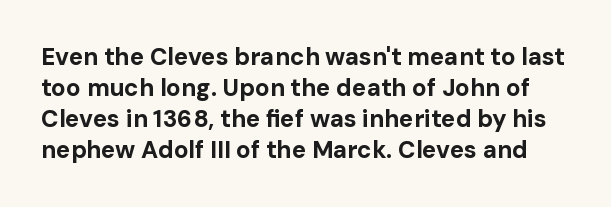
The face used here is rendered with its standard letterfit. A dark, heavy texture on the line: the type is bold. Horizontal bands of white between lines are of average thickness. The typography opts for an upright posture over an oblique one. The baseline area is clear.
